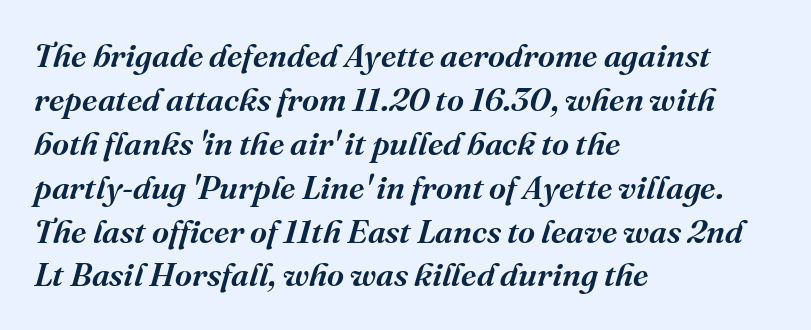
{"serif": "yes", "italic": "yes", "lean": "right", "slant_degrees": 16, "bold": "semi", "weight": "semibold", "width": "normal", "stroke_contrast": "medium", "x_height": "medium", "monospaced": "no", "underline": "no", "align": "left", "line_spacing": "normal", "line_spacing_ratio": 1.33, "letter_spacing": "normal", "letter_spacing_em": 0.0, "glyph_px": 33}
